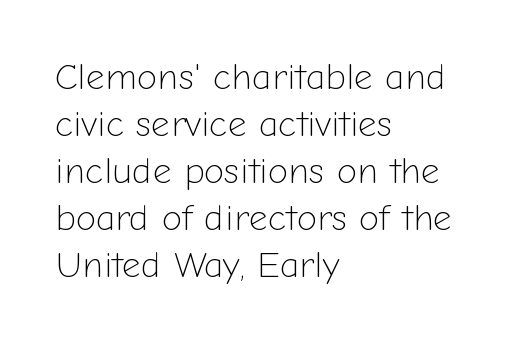
The image shows 37 px light sans-serif type, upright; set left-aligned, normal line spacing (1.27x), normal letter spacing, not underlined; low stroke contrast and a medium x-height.
